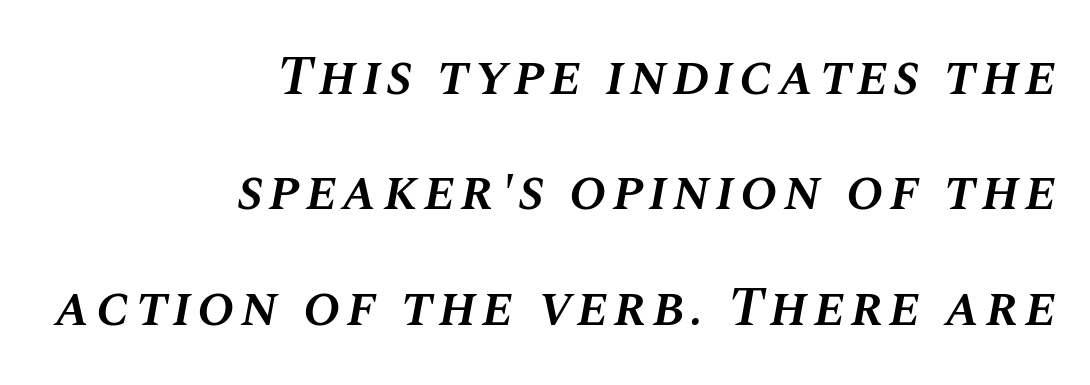
The image shows 56 px semibold type, italic (leaning right); set right-aligned, loose line spacing (2.06x), not underlined; medium stroke contrast and a large x-height.
